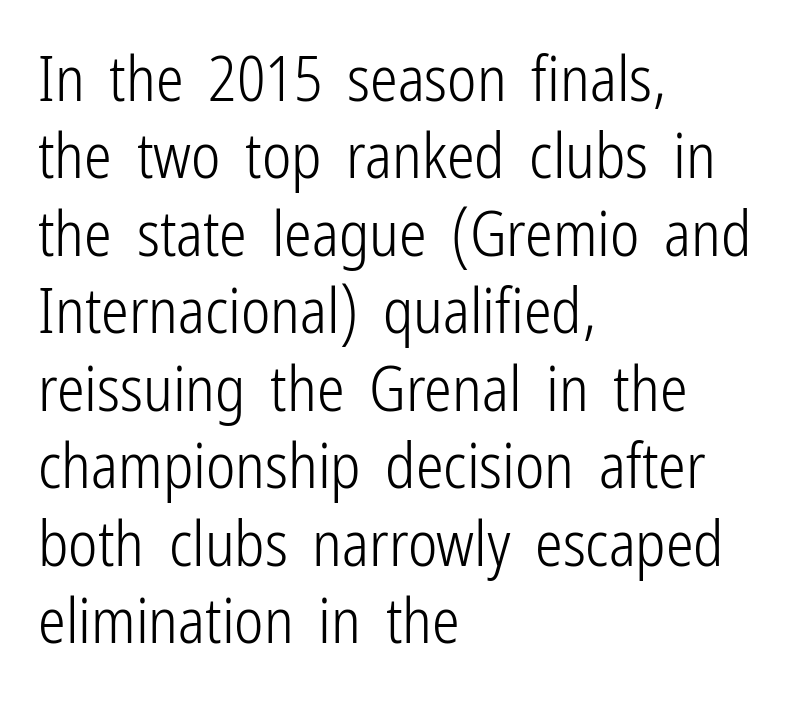
Q: Is the text bold? A: No.
Q: Is the text italic (slanted)? A: No, it is upright.
Q: Is the typeface a serif or a sans-serif typeface? A: Sans-serif.
Q: Is the text underlined? A: No.
Q: How is the paragraph aligned? A: Left-aligned.
Q: Is the spacing between letters normal or unusually wide? A: Normal.
Q: Is the spacing between lines tight, normal or loose? A: Normal.
Q: Width (condensed, normal, or wide)? A: Condensed.
Q: Stroke contrast? A: Low.
Q: x-height? A: Medium.
Q: Monospaced? A: No.
